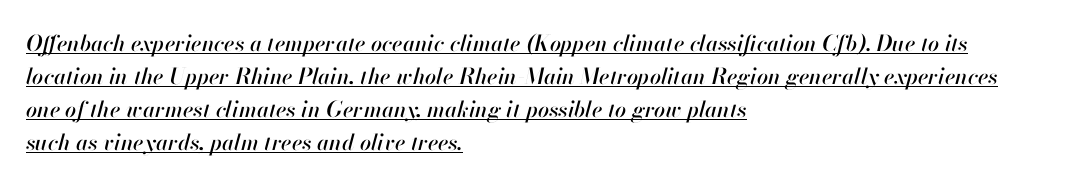
{"italic": "yes", "lean": "right", "slant_degrees": 13, "underline": "yes", "align": "left", "line_spacing": "normal", "line_spacing_ratio": 1.5, "letter_spacing": "normal", "letter_spacing_em": 0.0, "glyph_px": 22}
